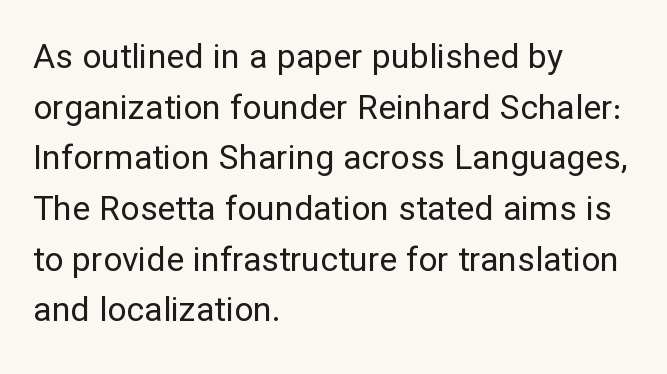
Beneath every word, the page is bare. The lines sit at an ordinary, default distance from one another. Think of a printed novel: that variable character pitch is what you see here. Observe the absence of serifs on each vertical stroke in this sample. Students, note that the glyphs here touch the page at normal intervals.
